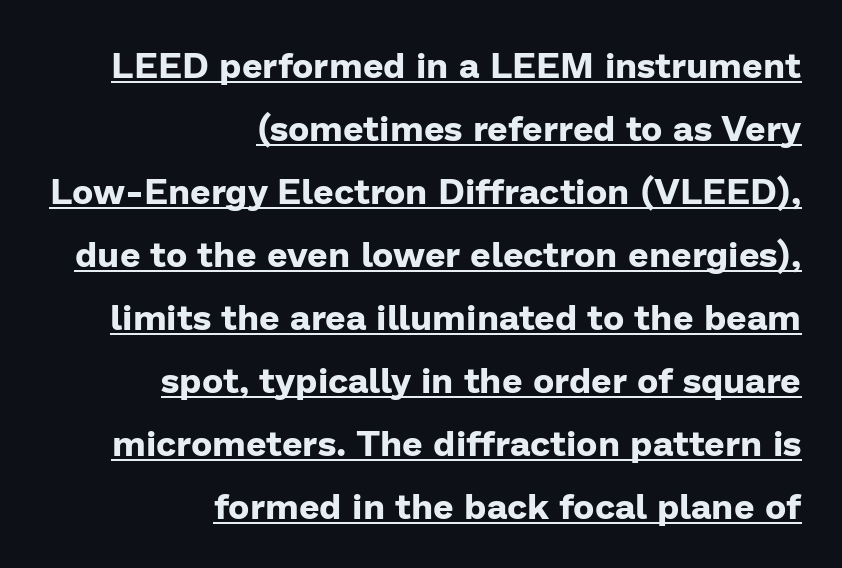
The image shows 36 px bold sans-serif type, upright; set right-aligned, line spacing 1.75x, normal letter spacing, underlined; low stroke contrast and a medium x-height.
